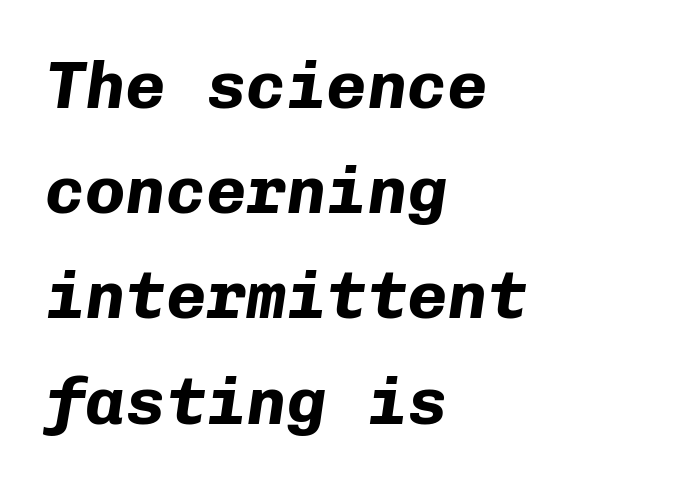
{"italic": "yes", "lean": "right", "slant_degrees": 8, "bold": "yes", "weight": "bold", "width": "normal", "stroke_contrast": "low", "x_height": "medium", "monospaced": "yes", "underline": "no", "align": "left", "line_spacing": "normal", "line_spacing_ratio": 1.57, "letter_spacing": "normal", "letter_spacing_em": 0.0, "glyph_px": 67}
